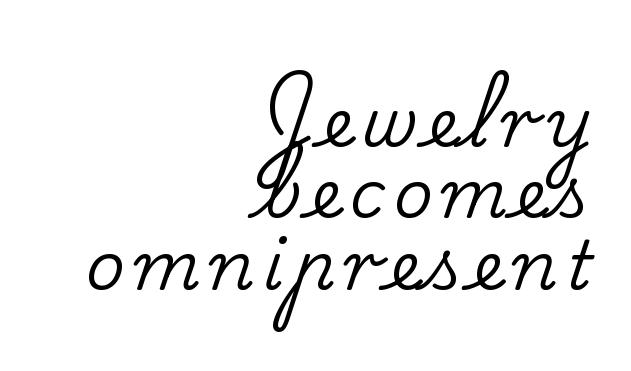
Q: Is the text italic (slanted)? A: Yes.
Q: Is the typeface a serif or a sans-serif typeface? A: Serif.
Q: Is the text underlined? A: No.
Q: How is the paragraph aligned? A: Right-aligned.
Q: Is the spacing between lines tight, normal or loose? A: Tight.
Q: Width (condensed, normal, or wide)? A: Normal.
Q: Stroke contrast? A: Low.
Q: x-height? A: Small.
Q: Monospaced? A: No.
